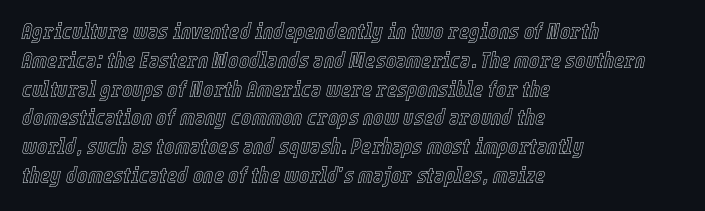
Leading matches the norm, producing a regular column. Yep, that's italic — everything's leaning. Compared with a centered layout, this one pins lines to the left instead. Underlining? Definitely not there.
